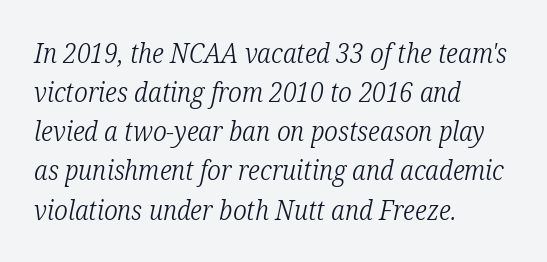
{"italic": "yes", "lean": "right", "slant_degrees": 12, "bold": "no", "underline": "no", "align": "left", "line_spacing": "normal", "line_spacing_ratio": 1.45, "letter_spacing": "normal", "letter_spacing_em": 0.0, "glyph_px": 27}
